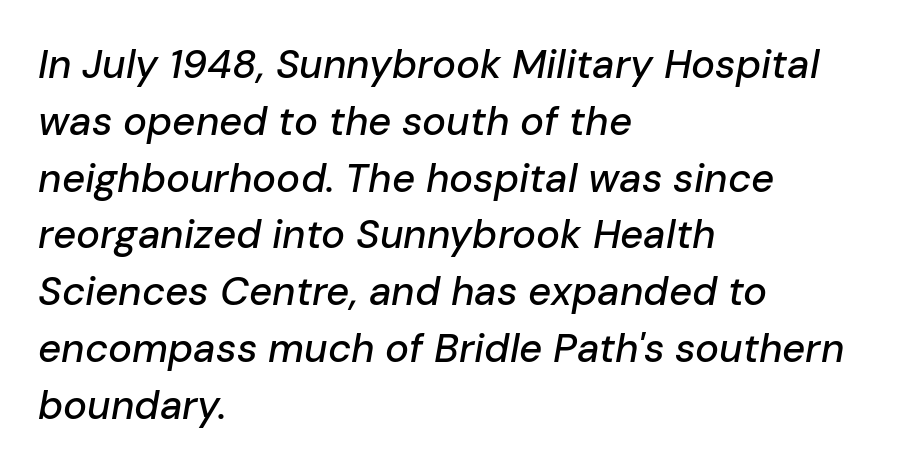
These lines keep a tight, regular rhythm from letter to letter. Proportional: the letters do not fall into vertical columns. Layout note: lines flush left. These lines sit exactly where default settings would place them. The face used here has a pronounced slope to its letters.
